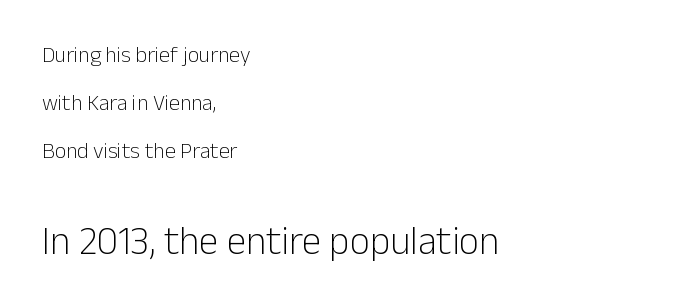
Q: Is the text bold? A: No.
Q: Is the text italic (slanted)? A: No, it is upright.
Q: Is the typeface a serif or a sans-serif typeface? A: Sans-serif.
Q: Is the text underlined? A: No.
Q: How is the paragraph aligned? A: Left-aligned.
Q: Is the spacing between letters normal or unusually wide? A: Normal.
Q: Is the spacing between lines tight, normal or loose? A: Loose.
Q: Which block of text is set in a larger size, the first (top) or the second (bottom)? A: The second (bottom) one.
Q: Width (condensed, normal, or wide)? A: Normal.
Q: Stroke contrast? A: Low.
Q: x-height? A: Medium.
Q: Monospaced? A: No.
